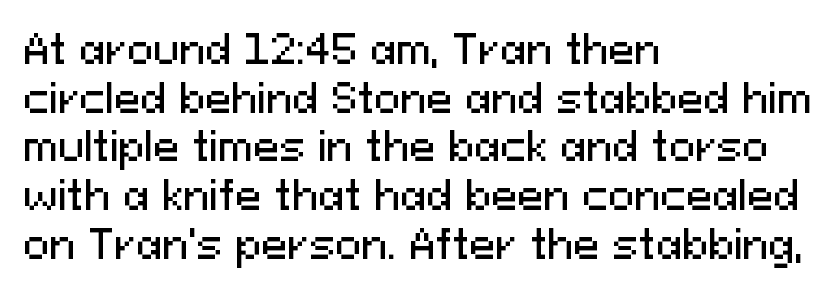
Observe the ordinary spacing: letters are neighbours, not strangers. The face used here is proportionally spaced, like ordinary book or web type. Typographically, this falls in the sans-serif category. Each row of text sits above clean, open space. Posture: upright roman.
